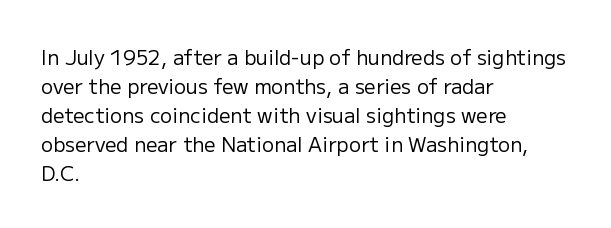
The image shows 20 px text type, upright; set left-aligned, normal line spacing (1.45x), normal letter spacing, not underlined.
